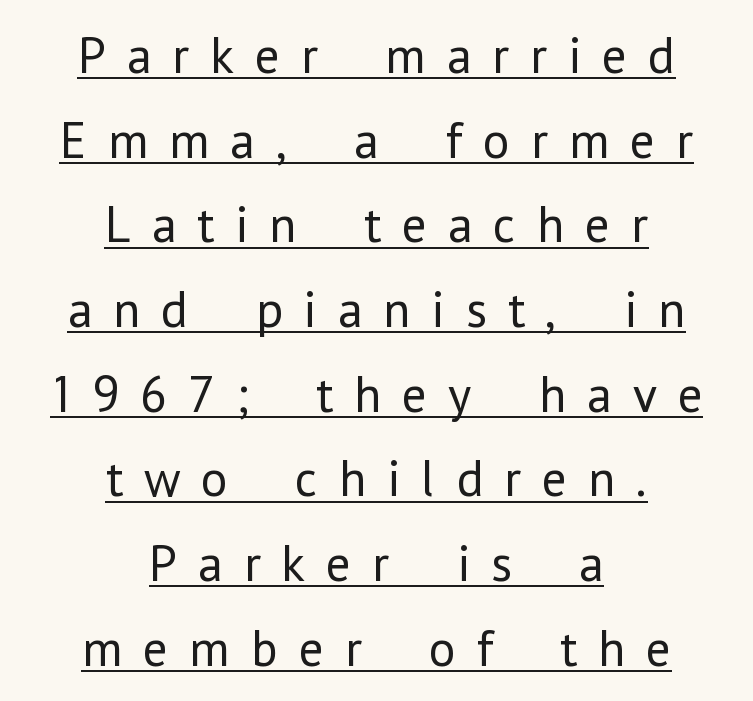
{"serif": "no", "italic": "no", "bold": "no", "weight": "regular", "width": "normal", "stroke_contrast": "low", "x_height": "medium", "monospaced": "no", "underline": "yes", "align": "center", "line_spacing": "normal", "line_spacing_ratio": 1.66, "letter_spacing": "wide", "letter_spacing_em": 0.41, "glyph_px": 51}
